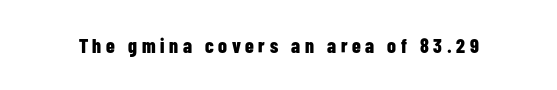
{"italic": "no", "bold": "yes", "underline": "no", "letter_spacing": "wide", "letter_spacing_em": 0.23, "glyph_px": 20}
